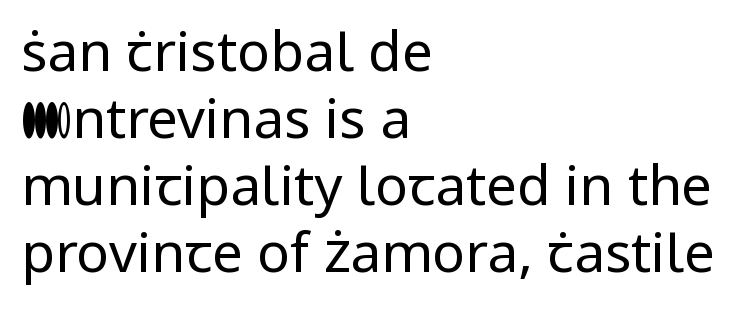
{"serif": "no", "italic": "no", "bold": "no", "weight": "regular", "width": "normal", "stroke_contrast": "low", "x_height": "medium", "monospaced": "no", "underline": "no", "align": "left", "line_spacing_ratio": 1.22, "letter_spacing": "normal", "letter_spacing_em": 0.0, "glyph_px": 55}
